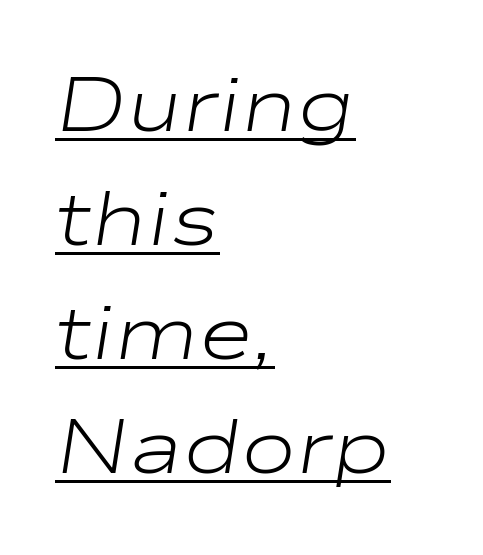
The image shows 75 px light, wide type, italic (leaning right); set left-aligned, normal line spacing (1.52x), normal letter spacing, underlined; low stroke contrast and a medium x-height.
